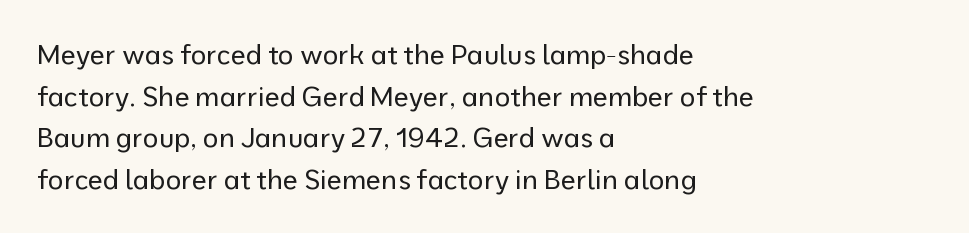
Q: Is the text bold? A: No.
Q: Is the text italic (slanted)? A: No, it is upright.
Q: Is the text underlined? A: No.
Q: How is the paragraph aligned? A: Left-aligned.
Q: Is the spacing between letters normal or unusually wide? A: Normal.
Q: Is the spacing between lines tight, normal or loose? A: Normal.
